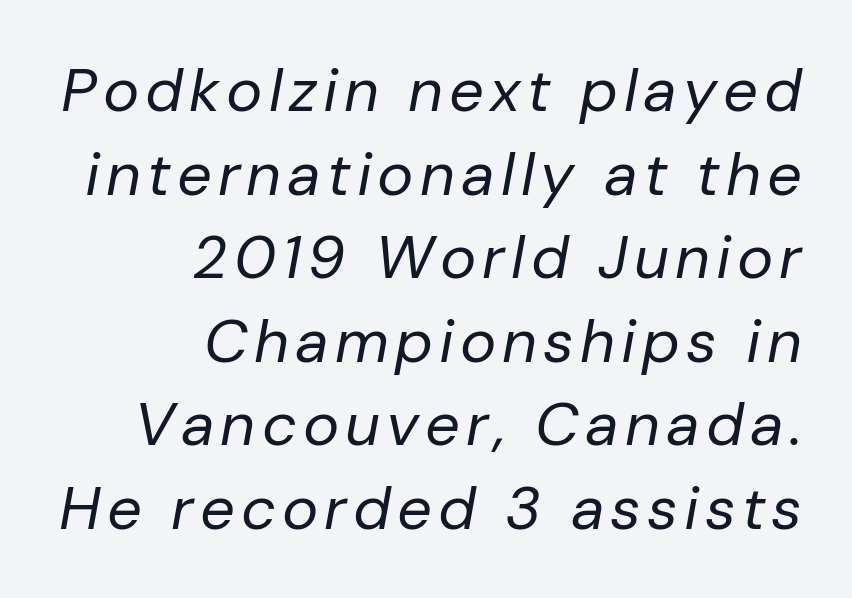
The image shows 61 px regular-weight type, italic (leaning right); set right-aligned, normal line spacing (1.37x), not underlined; low stroke contrast and a medium x-height.
